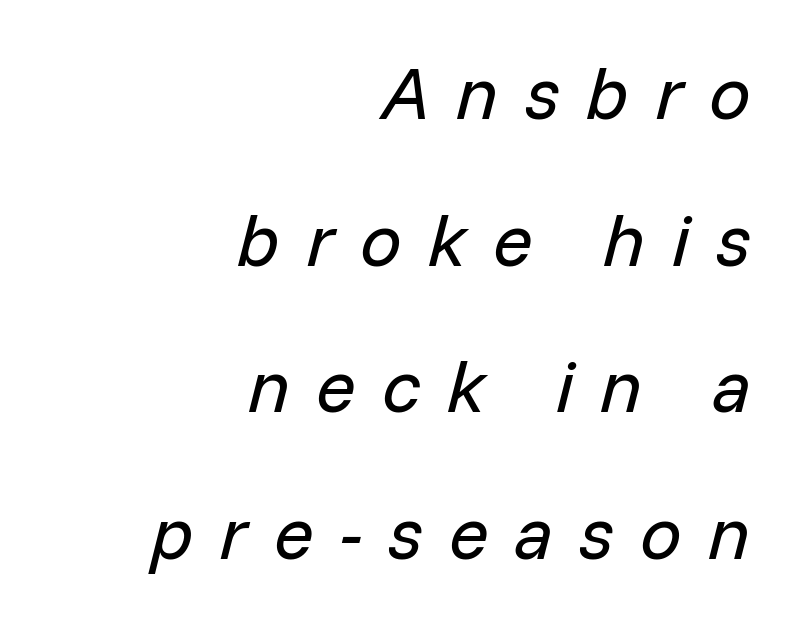
Q: Is the text bold? A: No.
Q: Is the text italic (slanted)? A: Yes, it leans right by about 14 degrees.
Q: Is the text underlined? A: No.
Q: How is the paragraph aligned? A: Right-aligned.
Q: Is the spacing between letters normal or unusually wide? A: Unusually wide.
Q: Is the spacing between lines tight, normal or loose? A: Loose.
Q: Width (condensed, normal, or wide)? A: Normal.
Q: Stroke contrast? A: Low.
Q: x-height? A: Medium.
Q: Monospaced? A: No.
